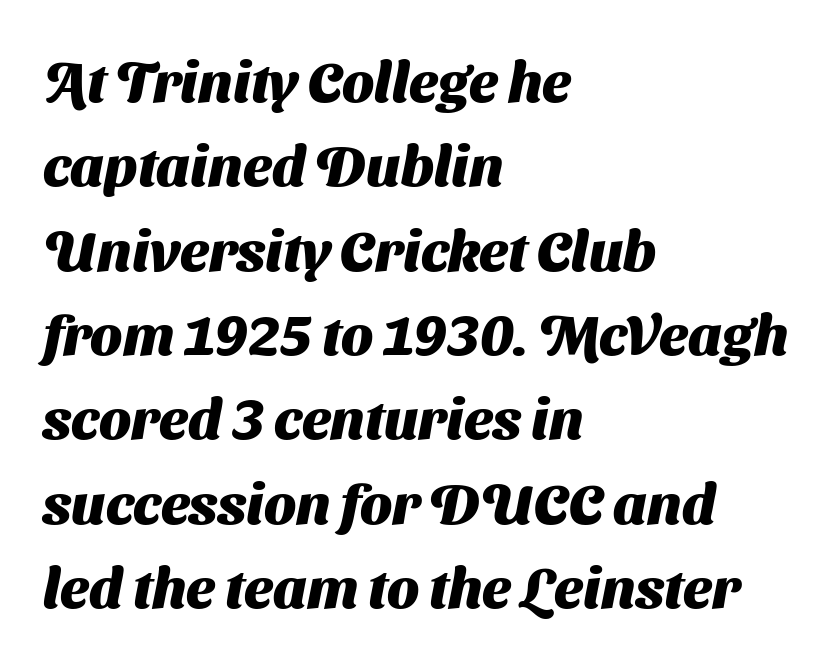
{"serif": "no", "bold": "yes", "weight": "heavy", "width": "normal", "stroke_contrast": "medium", "x_height": "medium", "monospaced": "no", "underline": "no", "align": "left", "line_spacing": "normal", "line_spacing_ratio": 1.48, "letter_spacing": "normal", "letter_spacing_em": 0.0, "glyph_px": 57}
